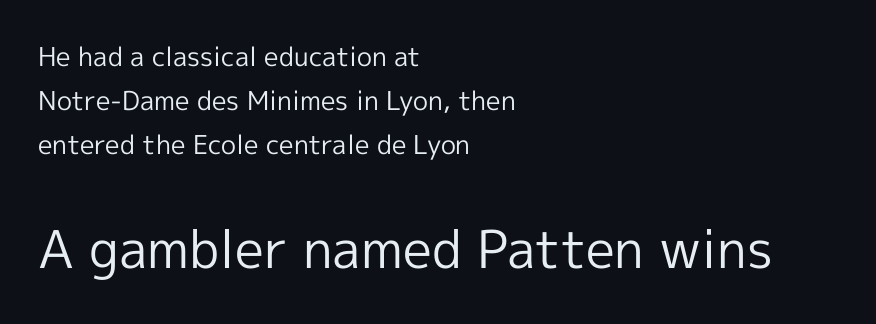
The image shows 52 px regular-weight sans-serif type, upright; set left-aligned, normal line spacing (1.7x), normal letter spacing, not underlined; the second (bottom) block is 2.0x larger; a medium x-height.
